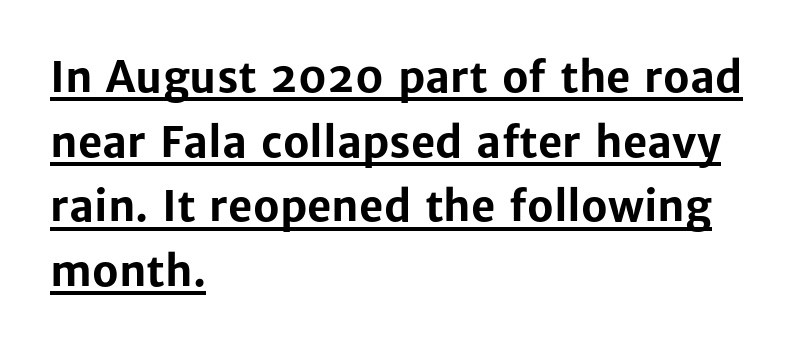
{"serif": "no", "italic": "no", "bold": "yes", "weight": "bold", "width": "normal", "stroke_contrast": "low", "x_height": "medium", "monospaced": "no", "underline": "yes", "align": "left", "line_spacing": "normal", "line_spacing_ratio": 1.54, "letter_spacing": "normal", "letter_spacing_em": 0.0, "glyph_px": 42}
